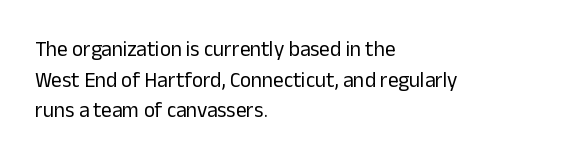
The image shows 21 px text type, upright; set left-aligned, normal line spacing (1.46x), normal letter spacing, not underlined.
